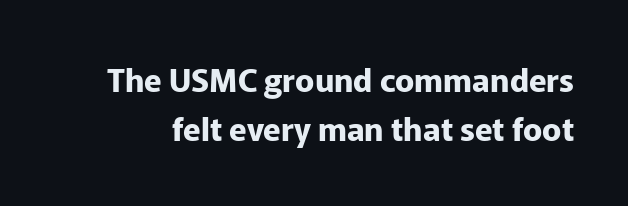
The image shows 32 px bold sans-serif type, upright; set normal line spacing (1.54x), normal letter spacing, not underlined; low stroke contrast and a medium x-height.
